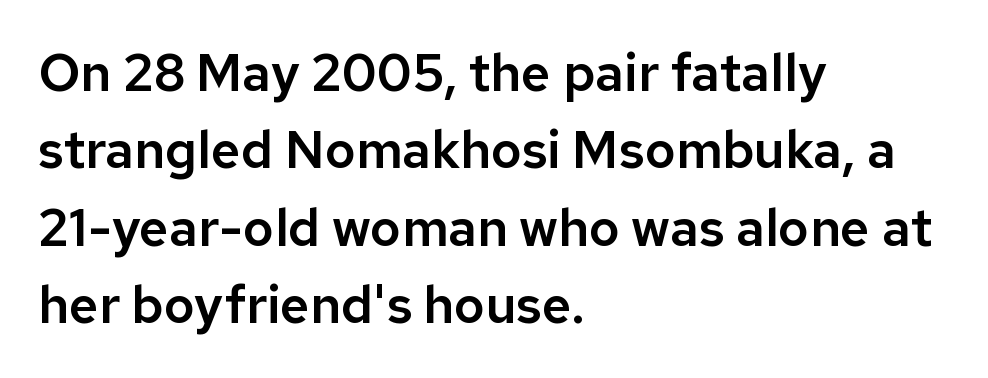
{"serif": "no", "italic": "no", "width": "normal", "stroke_contrast": "low", "x_height": "medium", "monospaced": "no", "underline": "no", "align": "left", "line_spacing": "normal", "line_spacing_ratio": 1.49, "letter_spacing": "normal", "letter_spacing_em": 0.0, "glyph_px": 52}
